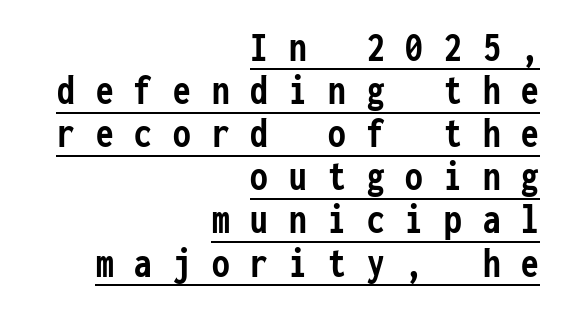
{"serif": "no", "italic": "no", "bold": "yes", "weight": "semibold", "width": "condensed", "stroke_contrast": "low", "x_height": "medium", "monospaced": "yes", "underline": "yes", "align": "right", "line_spacing": "tight", "line_spacing_ratio": 0.98, "letter_spacing": "wide", "letter_spacing_em": 0.48, "glyph_px": 44}
